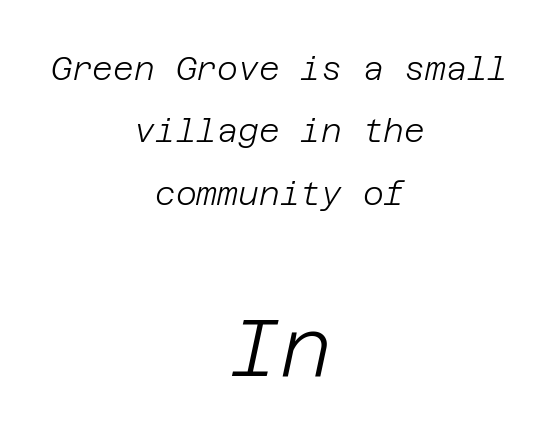
{"italic": "yes", "lean": "right", "slant_degrees": 12, "bold": "no", "weight": "light", "width": "normal", "stroke_contrast": "low", "x_height": "large", "underline": "no", "align": "center", "line_spacing": "loose", "line_spacing_ratio": 1.95, "letter_spacing": "normal", "letter_spacing_em": 0.0, "larger_block": "second", "size_ratio": 2.5, "glyph_px": 80}
